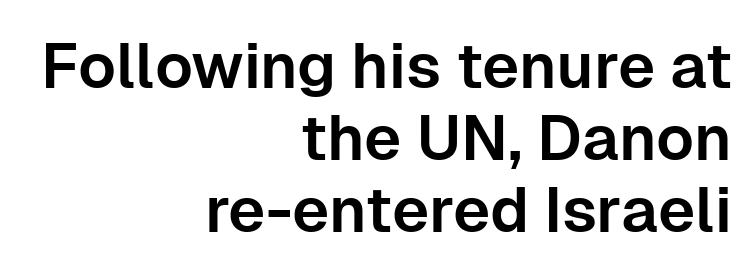
The image shows 63 px sans-serif type, upright; set right-aligned, tight line spacing (1.14x), normal letter spacing, not underlined; low stroke contrast and a medium x-height.
